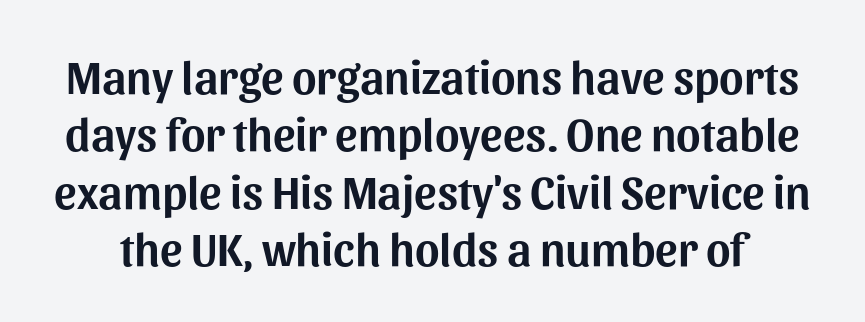
Q: Is the text italic (slanted)? A: No, it is upright.
Q: Is the typeface a serif or a sans-serif typeface? A: Sans-serif.
Q: Is the text underlined? A: No.
Q: Is the spacing between letters normal or unusually wide? A: Normal.
Q: Width (condensed, normal, or wide)? A: Normal.
Q: Stroke contrast? A: Medium.
Q: x-height? A: Medium.
Q: Monospaced? A: No.
